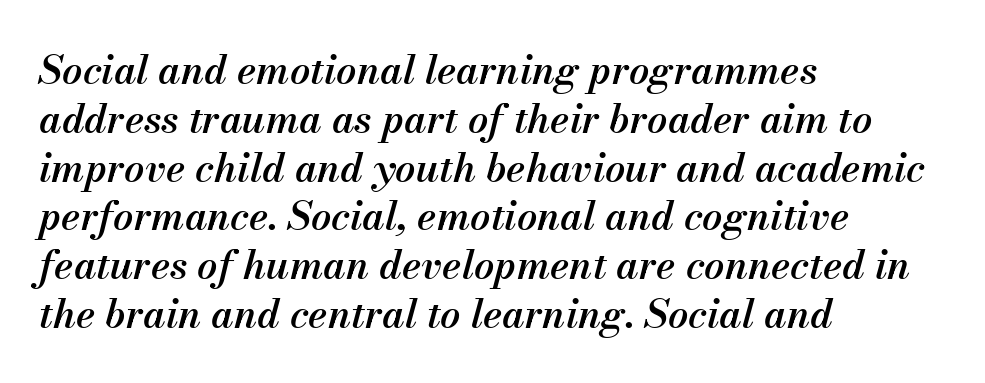
Q: Is the text bold? A: Semi-bold.
Q: Is the text italic (slanted)? A: Yes, it leans right by about 13 degrees.
Q: Is the text underlined? A: No.
Q: How is the paragraph aligned? A: Left-aligned.
Q: Is the spacing between letters normal or unusually wide? A: Normal.
Q: Width (condensed, normal, or wide)? A: Normal.
Q: Stroke contrast? A: Medium.
Q: x-height? A: Small.
Q: Monospaced? A: No.
